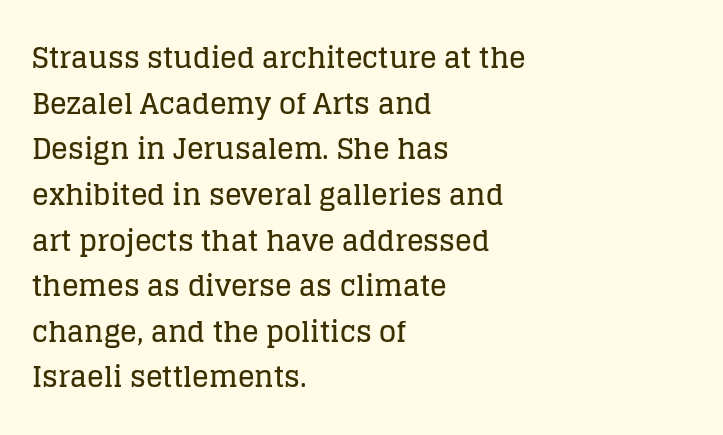
{"serif": "yes", "italic": "no", "width": "normal", "stroke_contrast": "low", "x_height": "large", "monospaced": "no", "underline": "no", "align": "left", "line_spacing": "normal", "line_spacing_ratio": 1.63, "letter_spacing": "normal", "letter_spacing_em": 0.0, "glyph_px": 28}
